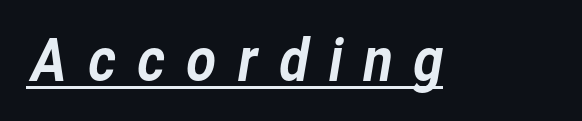
The words here are underlined. These lines are rendered in a variable-pitch font. Display-style spreading of the glyphs; the letterfit is very open. Look at the bottom of the vertical strokes: they stop flat, with no serifs.
